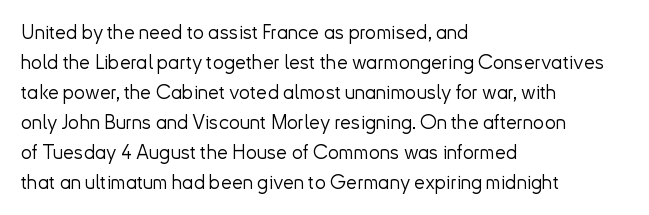
Q: Is the text bold? A: No.
Q: Is the text italic (slanted)? A: No, it is upright.
Q: Is the text underlined? A: No.
Q: How is the paragraph aligned? A: Left-aligned.
Q: Is the spacing between letters normal or unusually wide? A: Normal.
Q: Is the spacing between lines tight, normal or loose? A: Normal.
